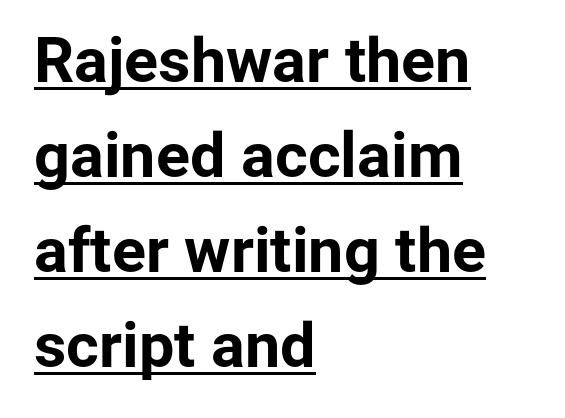
{"serif": "no", "italic": "no", "bold": "yes", "weight": "bold", "width": "normal", "stroke_contrast": "low", "x_height": "medium", "monospaced": "no", "underline": "yes", "align": "left", "line_spacing": "normal", "line_spacing_ratio": 1.51, "letter_spacing": "normal", "letter_spacing_em": 0.0, "glyph_px": 63}
